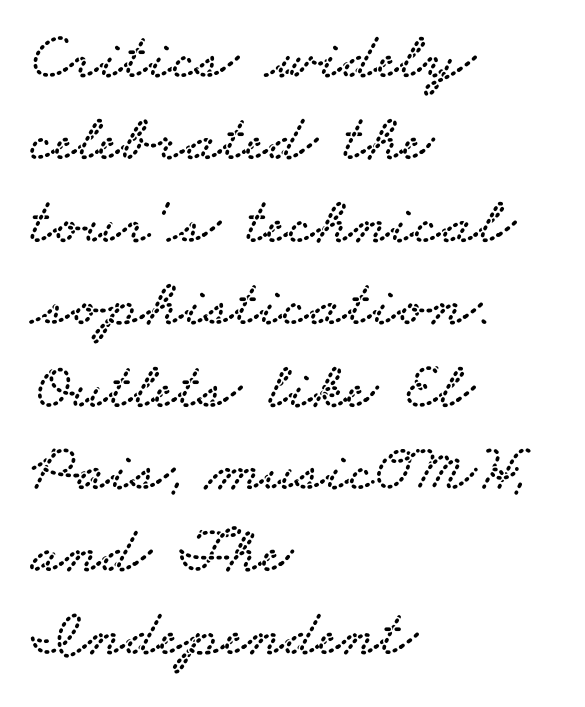
{"serif": "yes", "width": "wide", "stroke_contrast": "low", "x_height": "small", "monospaced": "no", "underline": "no", "align": "left", "line_spacing_ratio": 1.23, "letter_spacing": "normal", "letter_spacing_em": 0.0, "glyph_px": 67}
